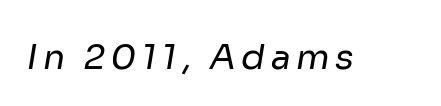
The image shows 35 px regular-weight sans-serif type; set not underlined; low stroke contrast and a medium x-height.
